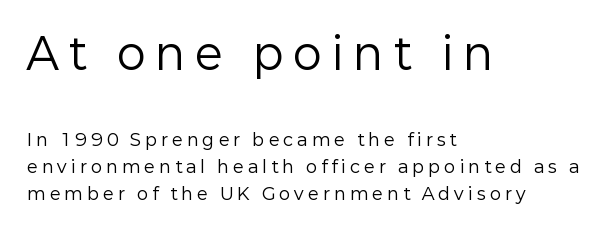
The image shows 43 px regular-weight sans-serif type, upright; set left-aligned, normal line spacing (1.58x), unusually wide letter spacing (+0.25 em), not underlined; the first (top) block is 2.53x larger; low stroke contrast and a medium x-height.
